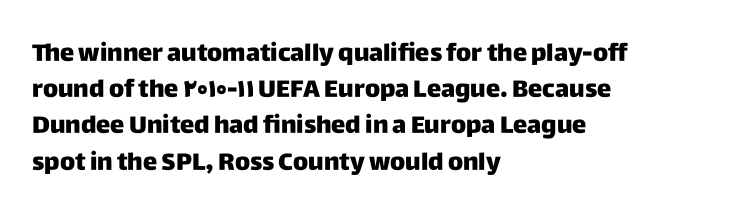
The image shows 24 px text type, upright; set left-aligned, normal line spacing (1.51x), normal letter spacing, not underlined.
